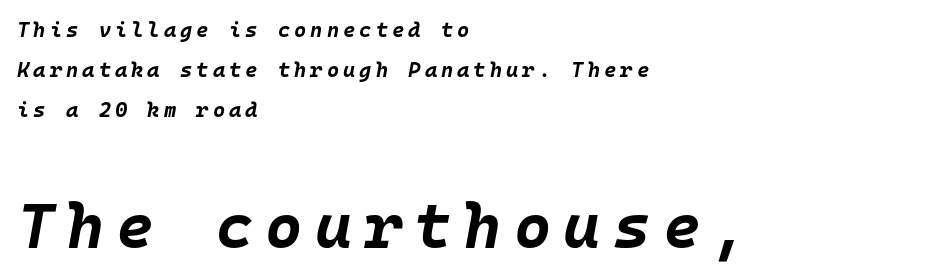
The image shows 64 px bold type, italic (leaning right), monospaced; set left-aligned, loose line spacing (1.9x), not underlined; the second (bottom) block is 3.05x larger; low stroke contrast and a large x-height.
